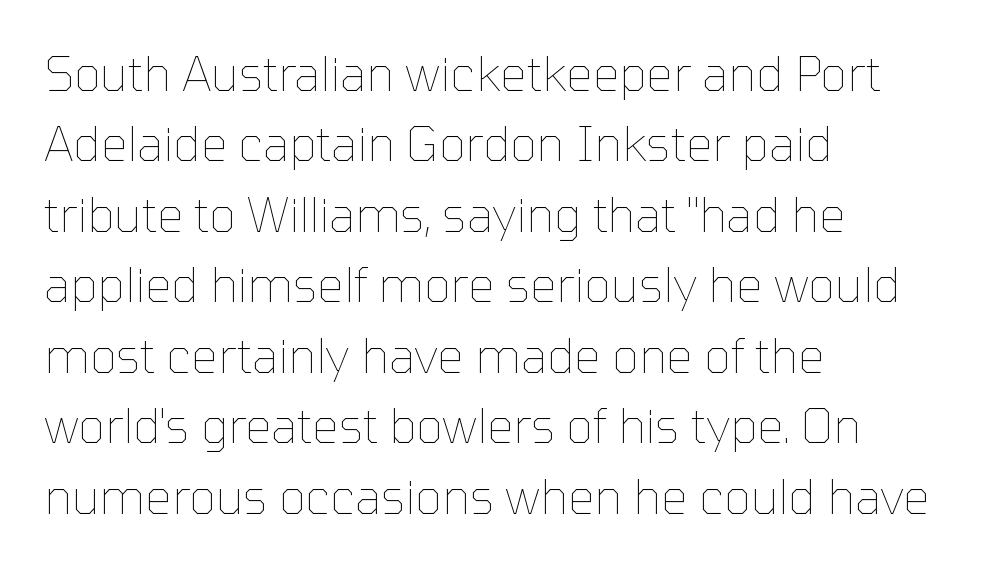
The image shows 47 px thin type, upright; set left-aligned, normal line spacing (1.5x), normal letter spacing, not underlined; low stroke contrast and a medium x-height.
